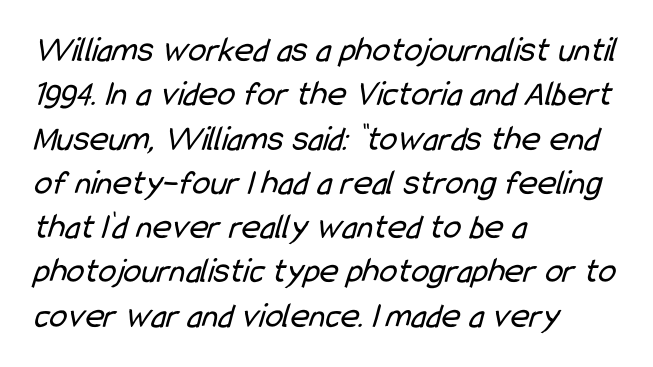
{"serif": "no", "bold": "no", "weight": "regular", "width": "condensed", "stroke_contrast": "low", "x_height": "medium", "monospaced": "no", "underline": "no", "align": "left", "line_spacing_ratio": 1.23, "letter_spacing": "normal", "letter_spacing_em": 0.0, "glyph_px": 36}
